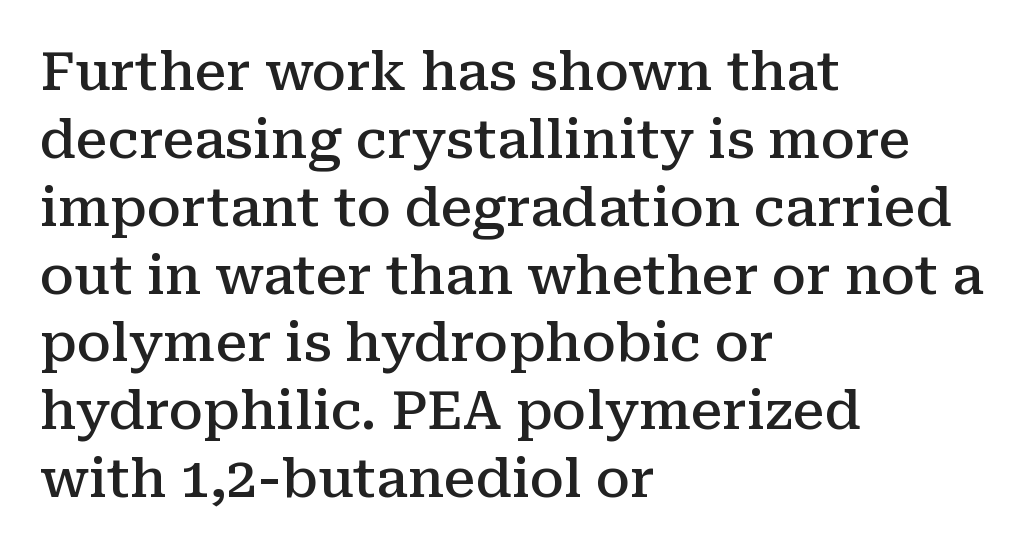
Ascenders rise straight up at ninety degrees. Quick note: underline off. Semibold letterforms, between regular and bold. One glance says typical: line gaps are just what's usual.
